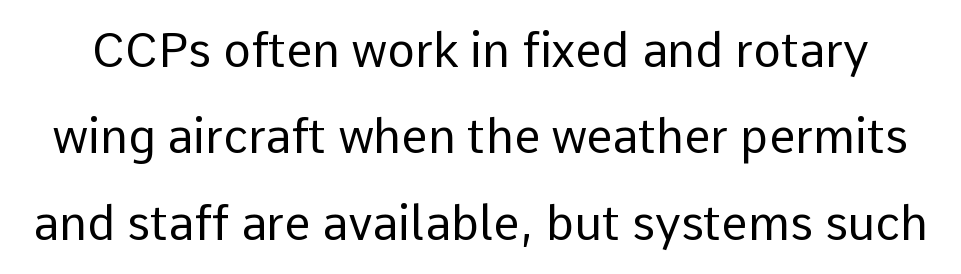
Q: Is the text bold? A: No.
Q: Is the text italic (slanted)? A: No, it is upright.
Q: Is the typeface a serif or a sans-serif typeface? A: Sans-serif.
Q: Is the text underlined? A: No.
Q: Is the spacing between letters normal or unusually wide? A: Normal.
Q: Width (condensed, normal, or wide)? A: Normal.
Q: Stroke contrast? A: Low.
Q: x-height? A: Medium.
Q: Monospaced? A: No.
